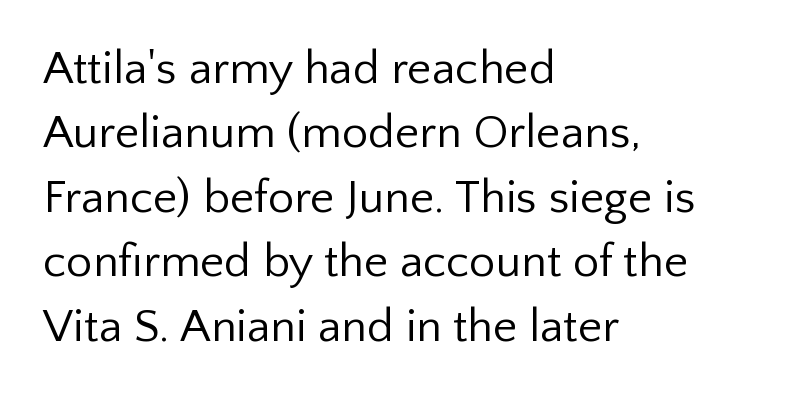
The lines are quadded left. Varying glyph widths throughout — classic text-font behaviour. Only glyphs here, with clear space below each row. Nope, not italic — everything's standing straight. Summary of vertical rhythm: regular, with standard interline spacing.
